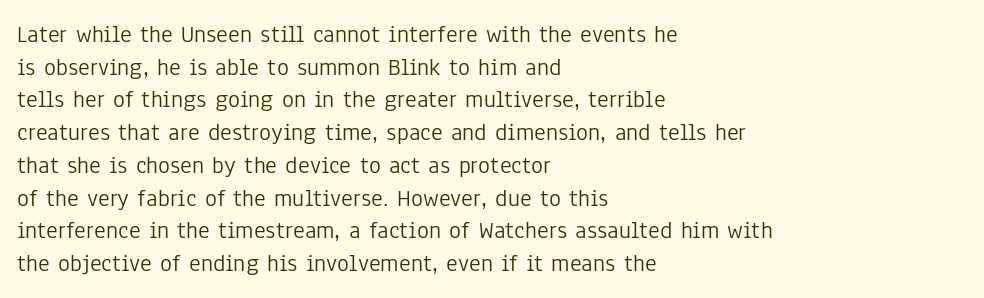
Q: Is the text bold? A: No.
Q: Is the text italic (slanted)? A: No, it is upright.
Q: Is the text underlined? A: No.
Q: How is the paragraph aligned? A: Left-aligned.
Q: Is the spacing between letters normal or unusually wide? A: Normal.
Q: Is the spacing between lines tight, normal or loose? A: Normal.
